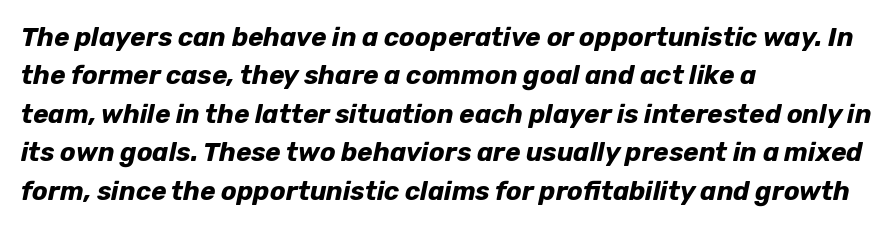
Characters follow at the spacing the type designer built in. Quick note: underline off. Evenly set lines give the paragraph a standard silhouette. Is the type slanted? Yes — the strokes lean at a clear angle.
